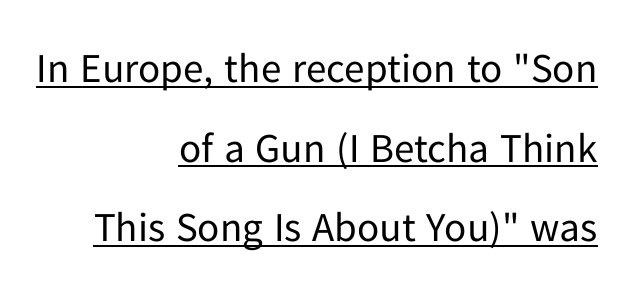
These lines stand farther apart than default settings would place them. Layout note: lines flush right. The letters look calm and open, with moderate or lighter stems. You could call the tracking neutral — neither tight nor loose. The string is rendered with underlining switched on.
